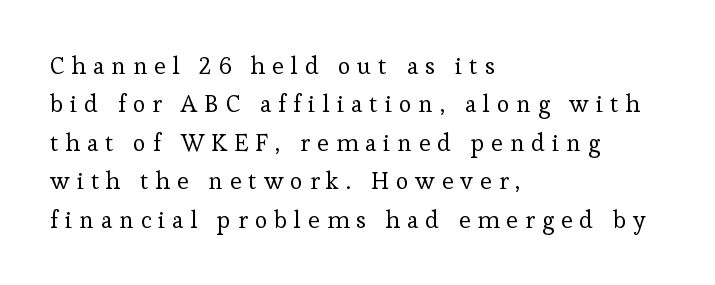
Reading down the column, the eye jumps a familiar distance to each next line. This is roman type, the default non-slanted kind. Weight: not bold — regular or lighter. Letters rest on an invisible, unmarked baseline. The face used here is rendered with a markedly widened letterfit. Notice how the passage keeps a crisp vertical edge on the left only.
